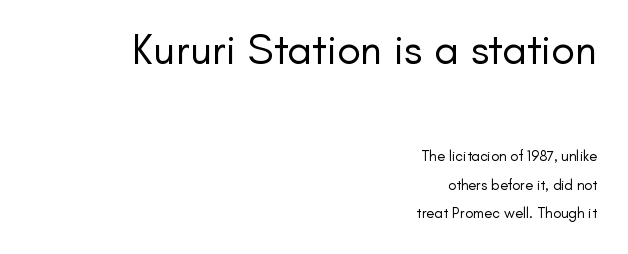
The image shows 44 px regular-weight sans-serif type, upright; set right-aligned, line spacing 1.89x, normal letter spacing, not underlined; the first (top) block is 2.93x larger; low stroke contrast and a small x-height.
